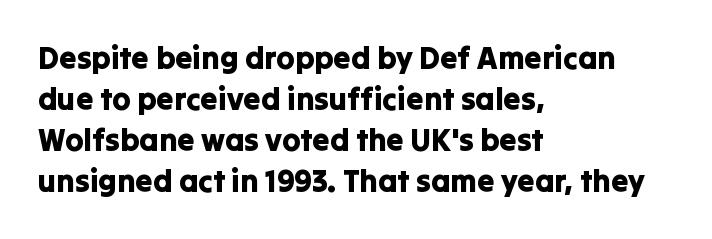
{"serif": "no", "italic": "no", "width": "normal", "stroke_contrast": "low", "x_height": "medium", "monospaced": "no", "underline": "no", "align": "left", "line_spacing": "normal", "line_spacing_ratio": 1.32, "letter_spacing": "normal", "letter_spacing_em": 0.0, "glyph_px": 31}
